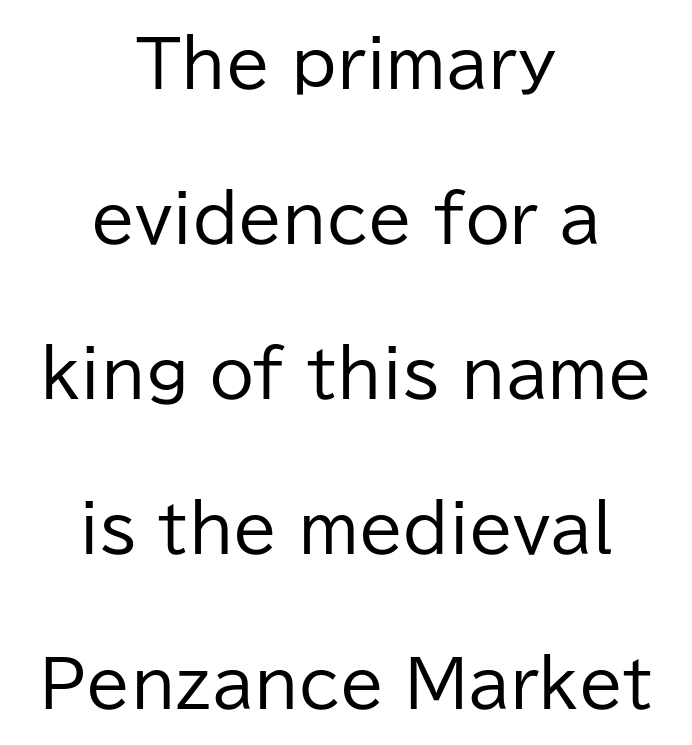
Q: Is the text bold? A: No.
Q: Is the text italic (slanted)? A: No, it is upright.
Q: Is the typeface a serif or a sans-serif typeface? A: Sans-serif.
Q: Is the text underlined? A: No.
Q: How is the paragraph aligned? A: Centered.
Q: Is the spacing between letters normal or unusually wide? A: Normal.
Q: Is the spacing between lines tight, normal or loose? A: Loose.
Q: Width (condensed, normal, or wide)? A: Normal.
Q: Stroke contrast? A: Low.
Q: x-height? A: Medium.
Q: Monospaced? A: No.
